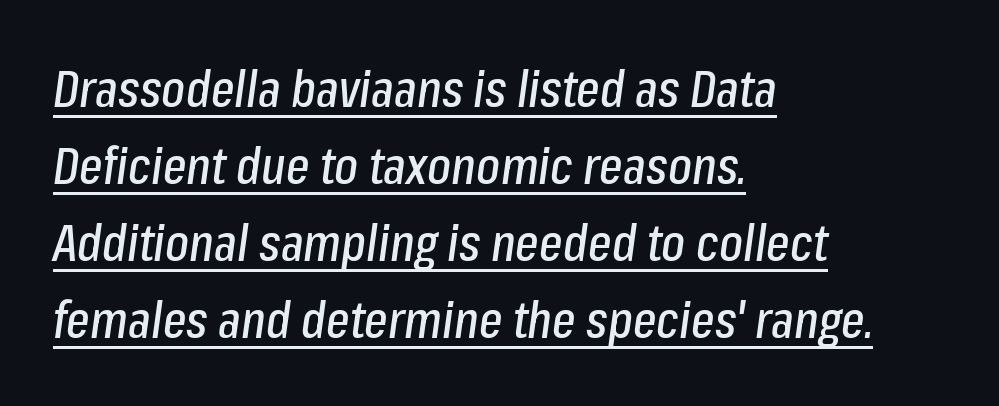
The image shows 50 px condensed type, italic (leaning right); set left-aligned, normal line spacing (1.54x), normal letter spacing, underlined; low stroke contrast and a medium x-height.
